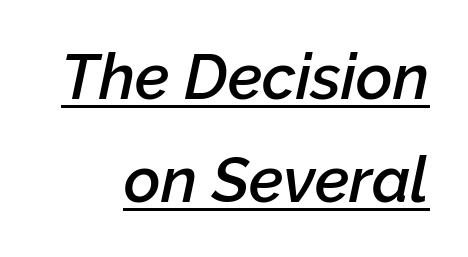
Q: Is the text bold? A: Semi-bold.
Q: Is the text italic (slanted)? A: Yes, it leans right by about 12 degrees.
Q: Is the text underlined? A: Yes.
Q: Is the spacing between letters normal or unusually wide? A: Normal.
Q: Is the spacing between lines tight, normal or loose? A: Normal.
Q: Width (condensed, normal, or wide)? A: Normal.
Q: Stroke contrast? A: Low.
Q: x-height? A: Medium.
Q: Monospaced? A: No.
